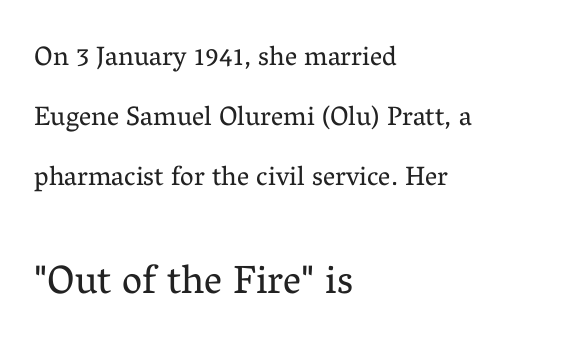
{"serif": "yes", "italic": "no", "bold": "no", "weight": "regular", "width": "normal", "stroke_contrast": "medium", "x_height": "medium", "monospaced": "no", "underline": "no", "align": "left", "line_spacing": "loose", "line_spacing_ratio": 2.23, "letter_spacing": "normal", "letter_spacing_em": 0.0, "larger_block": "second", "size_ratio": 1.48, "glyph_px": 40}
